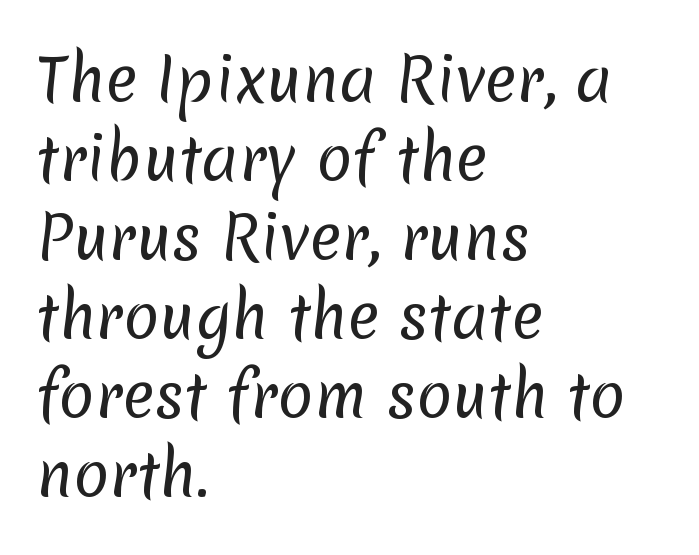
The image shows 59 px regular-weight sans-serif type; set left-aligned, normal line spacing (1.34x), normal letter spacing, not underlined; low stroke contrast and a medium x-height.
